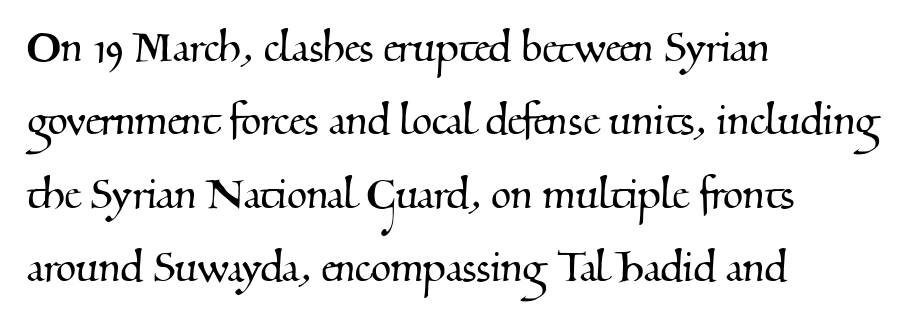
Q: Is the typeface a serif or a sans-serif typeface? A: Serif.
Q: Is the text underlined? A: No.
Q: How is the paragraph aligned? A: Left-aligned.
Q: Is the spacing between letters normal or unusually wide? A: Normal.
Q: Is the spacing between lines tight, normal or loose? A: Normal.
Q: Width (condensed, normal, or wide)? A: Normal.
Q: Stroke contrast? A: Medium.
Q: x-height? A: Small.
Q: Monospaced? A: No.
